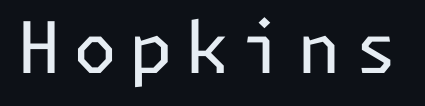
{"serif": "no", "italic": "no", "bold": "no", "weight": "regular", "width": "normal", "stroke_contrast": "low", "x_height": "medium", "underline": "no", "glyph_px": 71}
